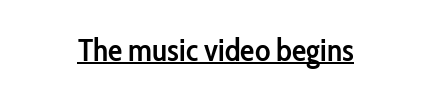
Q: Is the text bold? A: Semi-bold.
Q: Is the text italic (slanted)? A: No, it is upright.
Q: Is the typeface a serif or a sans-serif typeface? A: Sans-serif.
Q: Is the text underlined? A: Yes.
Q: How is the paragraph aligned? A: Centered.
Q: Is the spacing between letters normal or unusually wide? A: Normal.
Q: Width (condensed, normal, or wide)? A: Condensed.
Q: Stroke contrast? A: Low.
Q: x-height? A: Medium.
Q: Monospaced? A: No.
